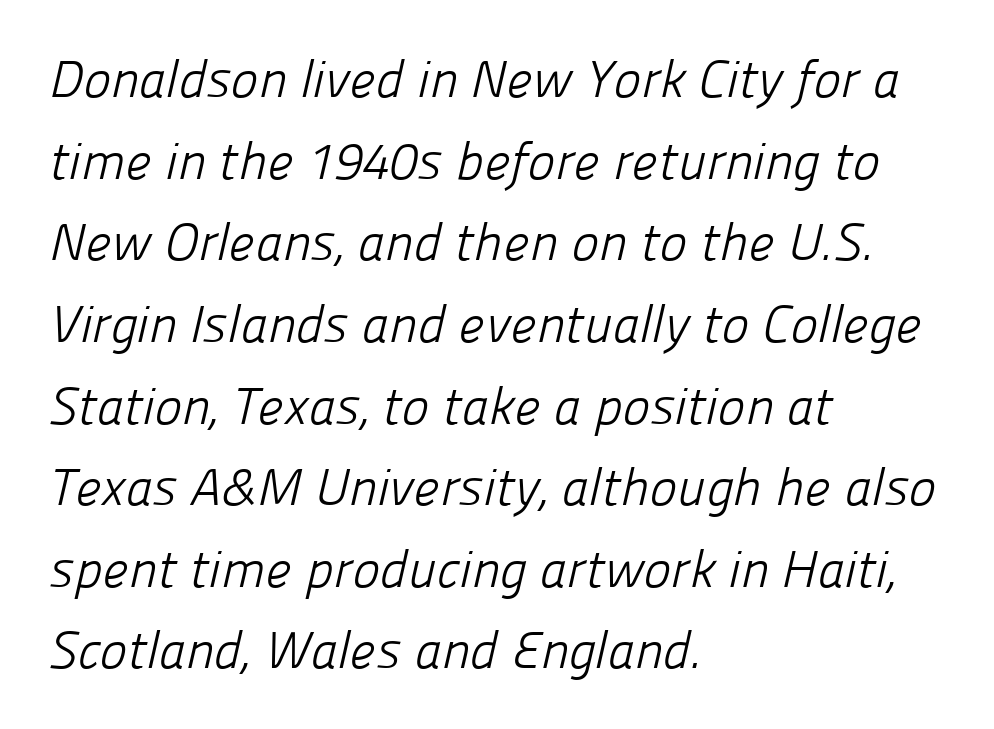
{"serif": "no", "bold": "no", "weight": "light", "width": "normal", "stroke_contrast": "low", "x_height": "medium", "monospaced": "no", "underline": "no", "align": "left", "line_spacing": "normal", "line_spacing_ratio": 1.57, "letter_spacing": "normal", "letter_spacing_em": 0.0, "glyph_px": 52}
